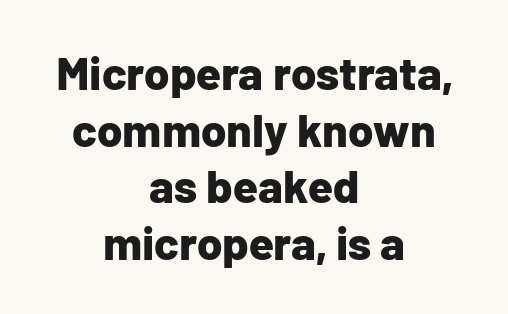
Does extra space separate the letters? No, they use regular spacing. The glyphs are unaccompanied by any horizontal stroke below them. Pretty heavy lettering here — definitely bold. Classification — sans serif. These lines are rendered in a variable-pitch font.
